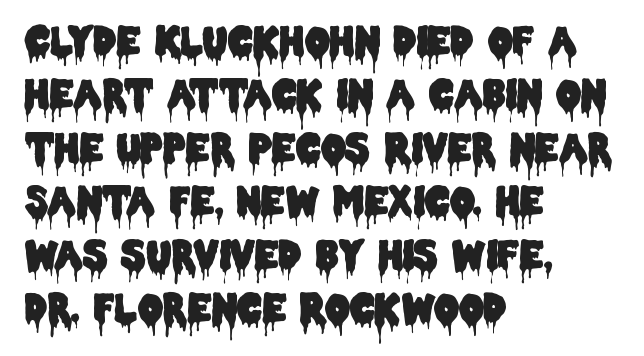
The image shows 39 px condensed sans-serif type, upright; set left-aligned, normal line spacing (1.37x), normal letter spacing, not underlined; low stroke contrast and a large x-height.
